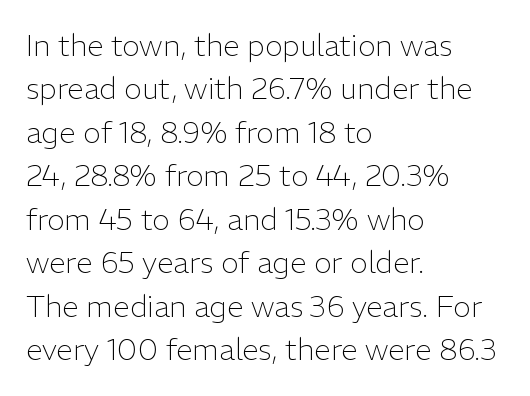
The lines are quadded left. Note the varied advance widths — an 'i' is clearly narrower than an 'm'. The specimen omits any rule beneath the text block's lines. No chunkiness to these letters — they're not bold. The typeface chosen for these lines omits serifs.
